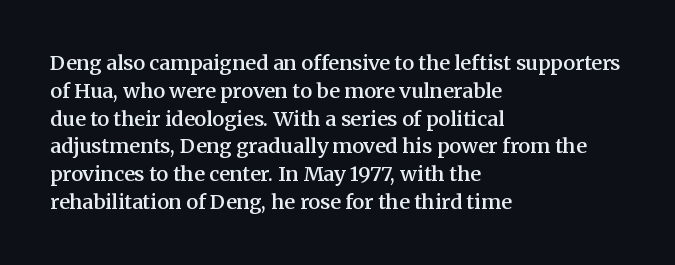
{"italic": "no", "bold": "semi", "underline": "no", "align": "left", "line_spacing": "normal", "line_spacing_ratio": 1.39, "letter_spacing": "normal", "letter_spacing_em": 0.0, "glyph_px": 20}
